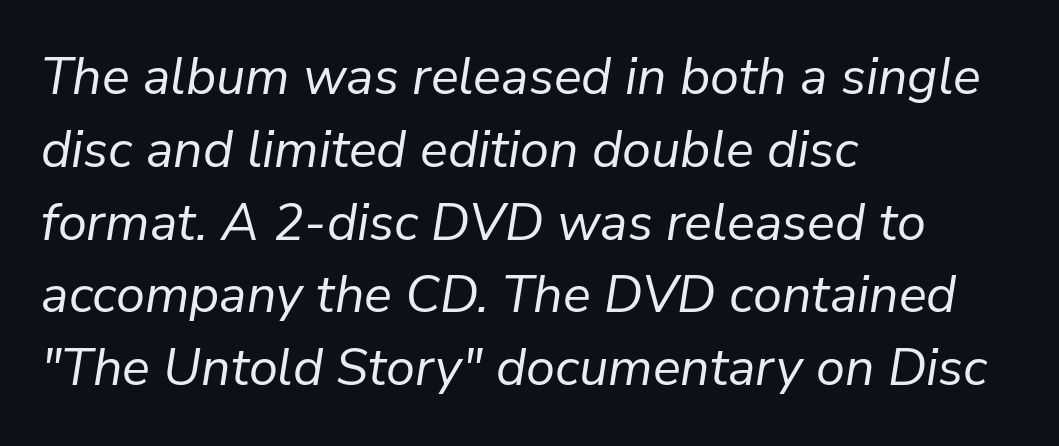
Looks like regular typesetting: each glyph gets only the width it needs. Typeset ragged right — the left edge is the straight one. Nothing unusual about the tracking: characters are spaced as the font intends. Just letters on the line, the space beneath them empty. No chunkiness to these letters — they're not bold. Yep, that's italic — everything's leaning.
